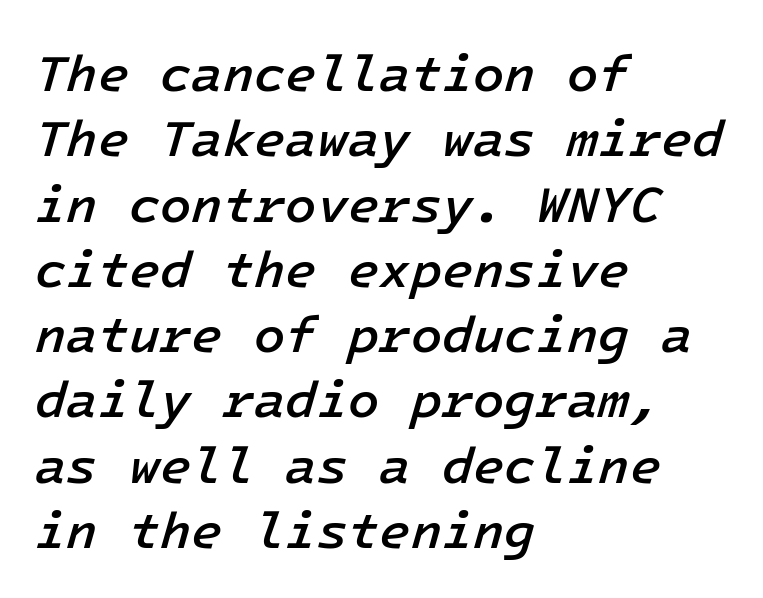
Q: Is the text bold? A: Semi-bold.
Q: Is the text italic (slanted)? A: Yes, it leans right by about 16 degrees.
Q: Is the text underlined? A: No.
Q: How is the paragraph aligned? A: Left-aligned.
Q: Is the spacing between letters normal or unusually wide? A: Normal.
Q: Is the spacing between lines tight, normal or loose? A: Normal.
Q: Width (condensed, normal, or wide)? A: Normal.
Q: Stroke contrast? A: Low.
Q: x-height? A: Medium.
